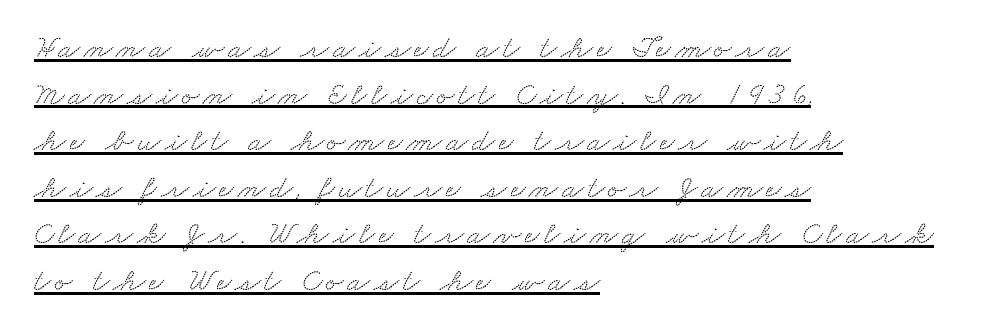
Short and long lines alike share a common starting point at left. Does the type have serifs? Yes, each stem ends in a small foot. The leading is moderate, giving the passage an even texture. The sample's only ornament is a line tracing under the words. This sample has the flowing, uneven cadence of proportional lettering.
